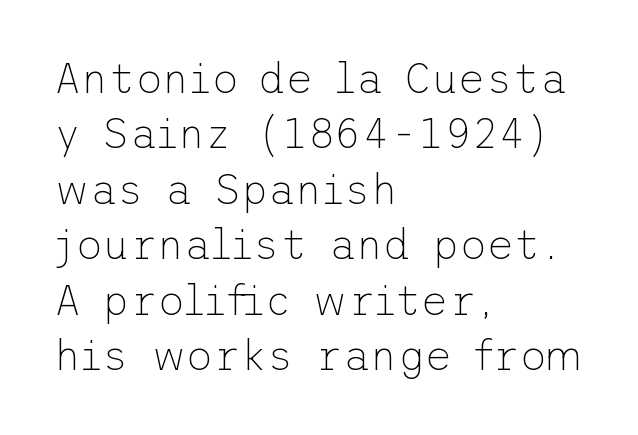
{"serif": "no", "italic": "no", "bold": "no", "weight": "thin", "width": "normal", "stroke_contrast": "low", "x_height": "medium", "underline": "no", "align": "left", "line_spacing": "normal", "line_spacing_ratio": 1.32, "letter_spacing": "normal", "letter_spacing_em": 0.0, "glyph_px": 42}
